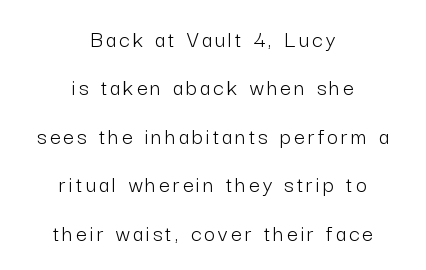
{"italic": "no", "bold": "no", "underline": "no", "align": "center", "line_spacing": "loose", "line_spacing_ratio": 2.02, "glyph_px": 24}
